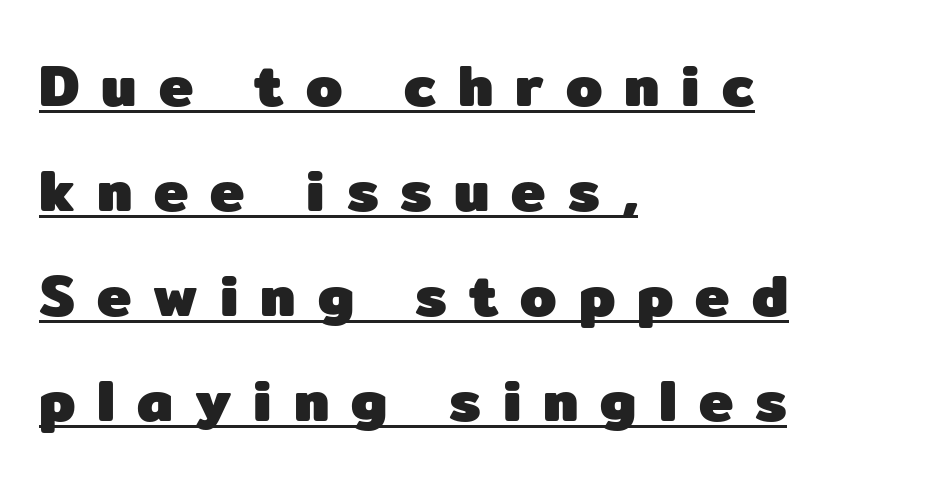
The image shows 58 px heavy sans-serif type, upright; set left-aligned, line spacing 1.81x, unusually wide letter spacing (+0.38 em), underlined; low stroke contrast and a medium x-height.
